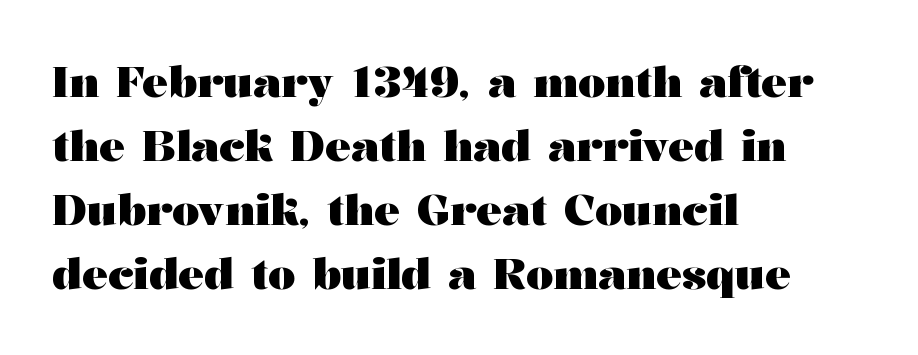
{"serif": "yes", "italic": "no", "bold": "yes", "weight": "heavy", "width": "wide", "stroke_contrast": "medium", "x_height": "medium", "monospaced": "no", "underline": "no", "align": "left", "line_spacing": "normal", "line_spacing_ratio": 1.49, "letter_spacing": "normal", "letter_spacing_em": 0.0, "glyph_px": 43}
